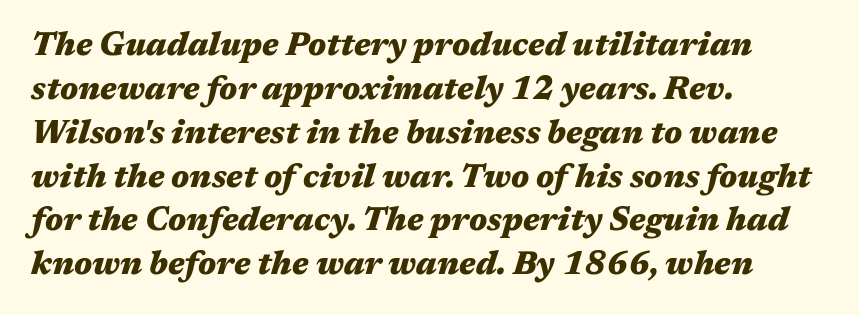
The image shows 32 px heavy, wide type, italic (leaning right); set left-aligned, normal line spacing (1.37x), normal letter spacing, not underlined; medium stroke contrast and a medium x-height.
